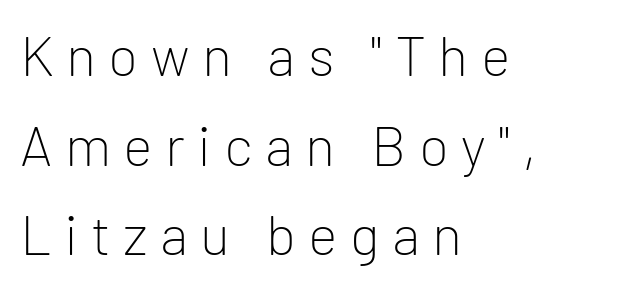
{"serif": "no", "italic": "no", "bold": "no", "weight": "light", "width": "normal", "stroke_contrast": "low", "x_height": "medium", "monospaced": "no", "underline": "no", "align": "left", "line_spacing": "normal", "line_spacing_ratio": 1.6, "letter_spacing": "wide", "letter_spacing_em": 0.22, "glyph_px": 56}
